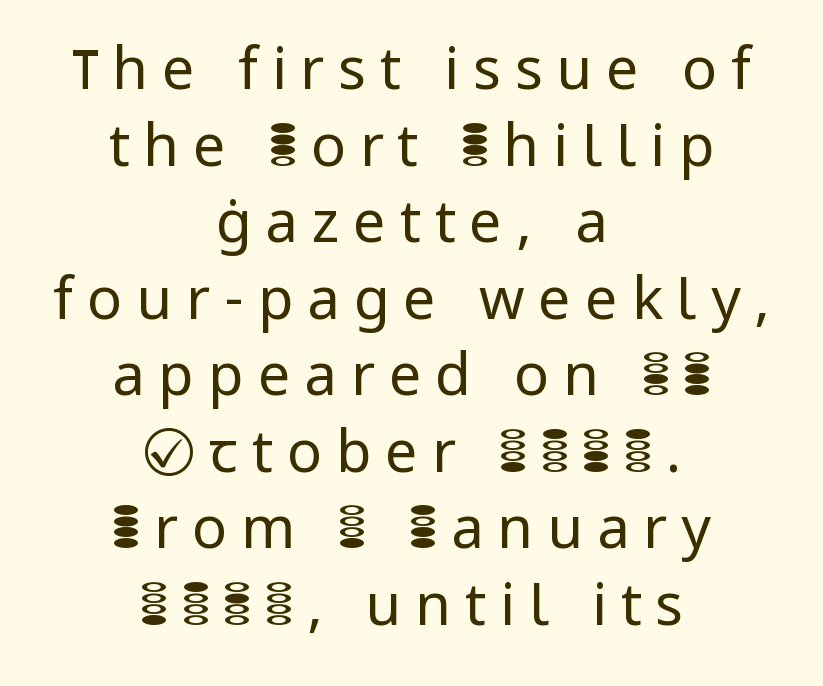
{"serif": "no", "italic": "no", "bold": "no", "weight": "regular", "width": "normal", "stroke_contrast": "low", "x_height": "medium", "monospaced": "no", "underline": "no", "align": "center", "line_spacing": "normal", "line_spacing_ratio": 1.32, "letter_spacing": "wide", "letter_spacing_em": 0.24, "glyph_px": 58}
